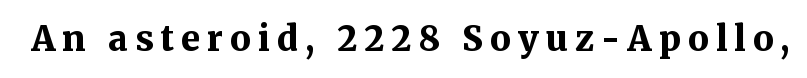
Q: Is the text bold? A: Yes.
Q: Is the text italic (slanted)? A: No, it is upright.
Q: Is the typeface a serif or a sans-serif typeface? A: Serif.
Q: Is the text underlined? A: No.
Q: Is the spacing between letters normal or unusually wide? A: Unusually wide.
Q: Width (condensed, normal, or wide)? A: Normal.
Q: Stroke contrast? A: Medium.
Q: x-height? A: Medium.
Q: Monospaced? A: No.
